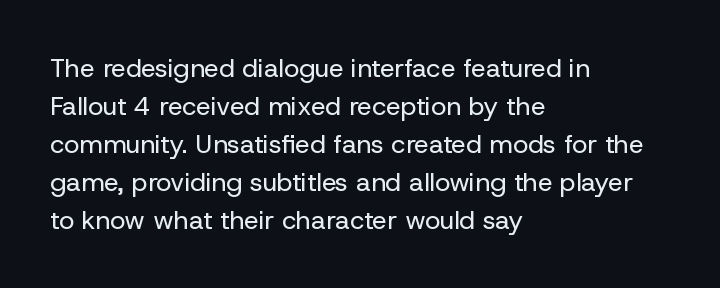
The image shows 26 px text type, upright; set left-aligned, normal line spacing (1.46x), normal letter spacing, not underlined.
